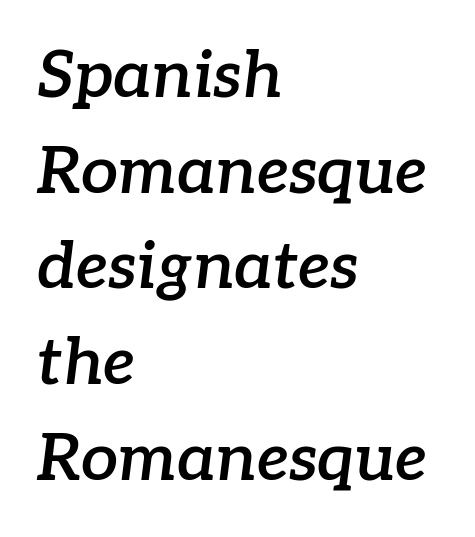
Q: Is the text bold? A: Semi-bold.
Q: Is the text italic (slanted)? A: Yes, it leans right by about 7 degrees.
Q: Is the typeface a serif or a sans-serif typeface? A: Serif.
Q: Is the text underlined? A: No.
Q: How is the paragraph aligned? A: Left-aligned.
Q: Is the spacing between letters normal or unusually wide? A: Normal.
Q: Is the spacing between lines tight, normal or loose? A: Normal.
Q: Width (condensed, normal, or wide)? A: Normal.
Q: Stroke contrast? A: Low.
Q: x-height? A: Medium.
Q: Monospaced? A: No.
